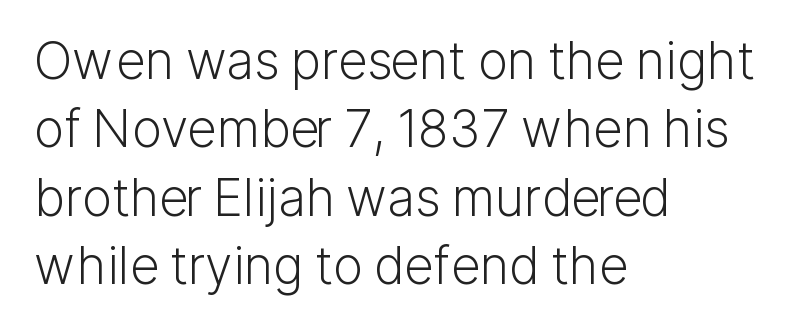
The letters advance in unequal steps, a hallmark of proportional type. The lettering holds an erect, upright posture throughout. The type is set solid horizontally, with unmodified tracking. Serifs: no, the terminals of the letterforms are clean. Ink coverage per letter is moderate at most.
